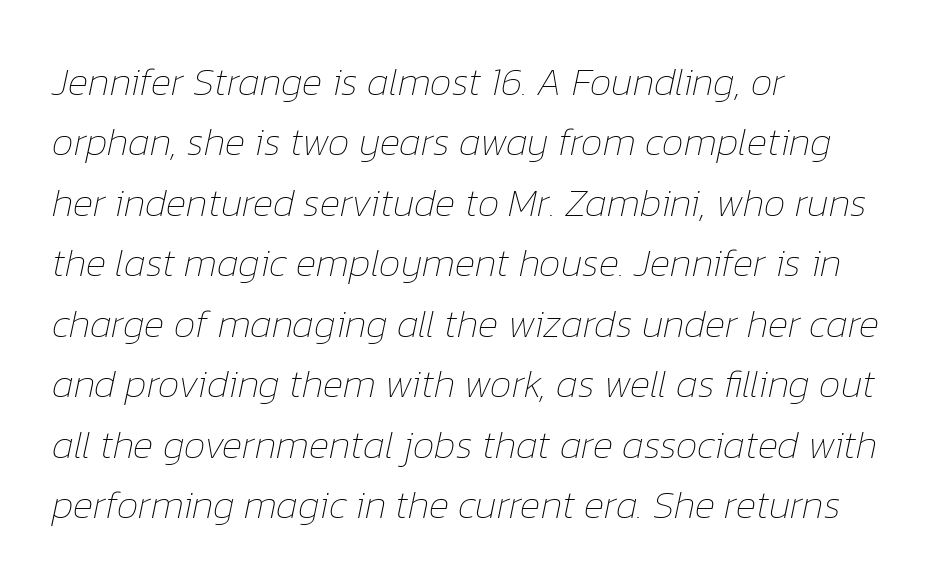
{"italic": "yes", "lean": "right", "slant_degrees": 12, "bold": "no", "weight": "thin", "width": "normal", "stroke_contrast": "low", "x_height": "medium", "monospaced": "no", "underline": "no", "align": "left", "line_spacing": "normal", "line_spacing_ratio": 1.55, "letter_spacing": "normal", "letter_spacing_em": 0.0, "glyph_px": 39}
